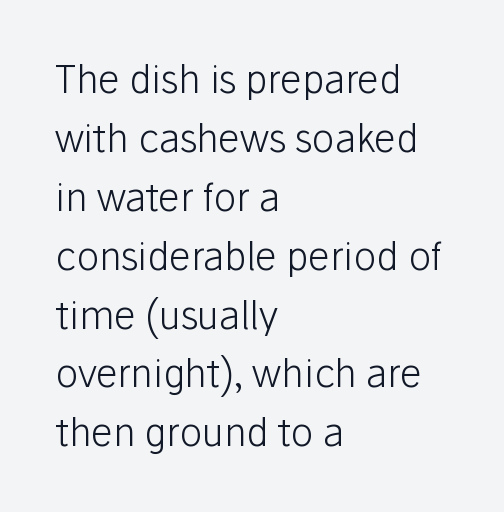
{"serif": "no", "italic": "no", "bold": "no", "weight": "light", "width": "normal", "stroke_contrast": "low", "x_height": "medium", "monospaced": "no", "underline": "no", "align": "left", "line_spacing": "normal", "line_spacing_ratio": 1.55, "letter_spacing": "normal", "letter_spacing_em": 0.0, "glyph_px": 38}
